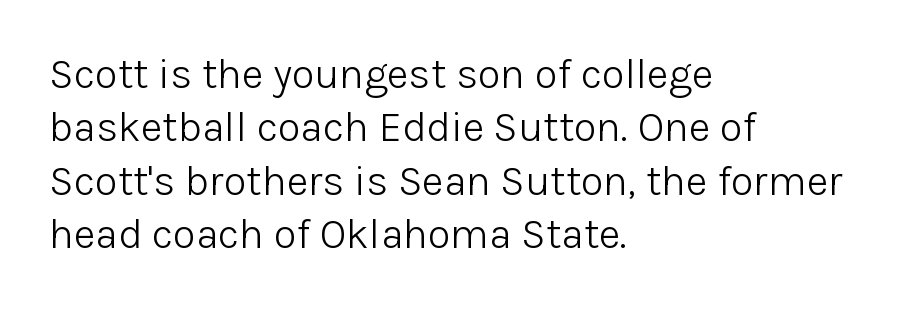
The image shows 42 px light sans-serif type, upright; set left-aligned, normal line spacing (1.27x), normal letter spacing, not underlined; low stroke contrast and a medium x-height.
